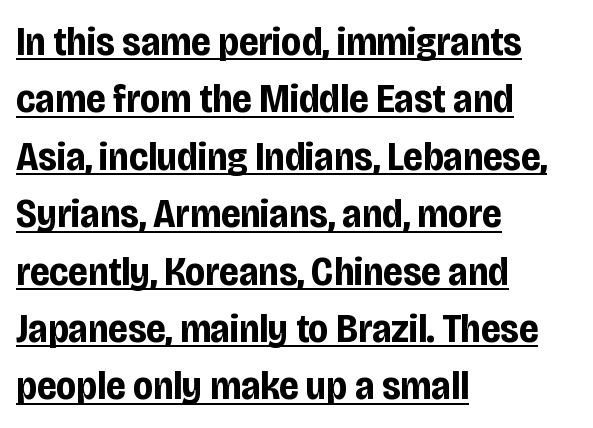
Q: Is the text bold? A: Yes.
Q: Is the text italic (slanted)? A: No, it is upright.
Q: Is the typeface a serif or a sans-serif typeface? A: Sans-serif.
Q: Is the text underlined? A: Yes.
Q: How is the paragraph aligned? A: Left-aligned.
Q: Is the spacing between letters normal or unusually wide? A: Normal.
Q: Is the spacing between lines tight, normal or loose? A: Normal.
Q: Width (condensed, normal, or wide)? A: Condensed.
Q: Stroke contrast? A: Low.
Q: x-height? A: Large.
Q: Monospaced? A: No.
